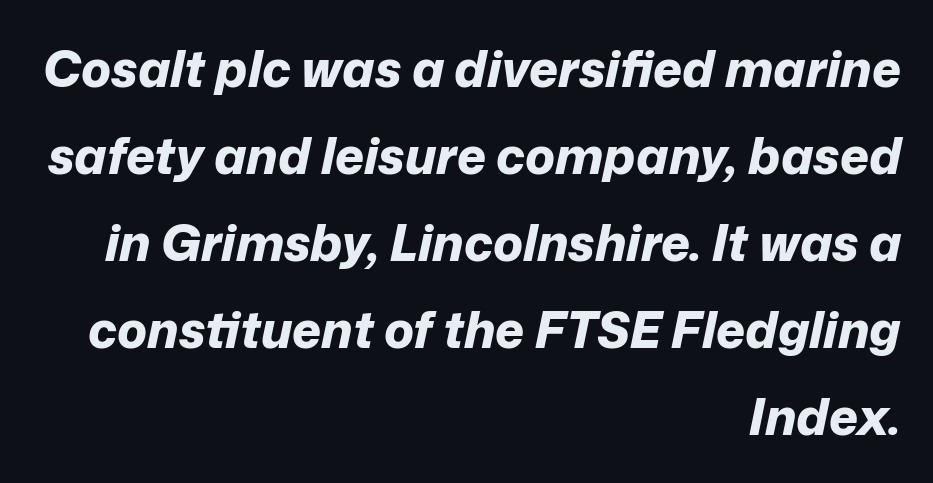
{"italic": "yes", "lean": "right", "slant_degrees": 12, "bold": "yes", "weight": "bold", "width": "normal", "stroke_contrast": "low", "x_height": "medium", "monospaced": "no", "underline": "no", "align": "right", "line_spacing_ratio": 1.74, "letter_spacing": "normal", "letter_spacing_em": 0.0, "glyph_px": 50}
